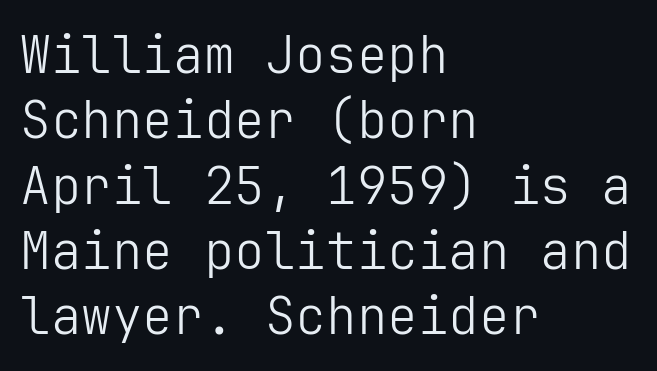
The image shows 51 px light sans-serif type, upright; set left-aligned, normal line spacing (1.28x), normal letter spacing, not underlined; low stroke contrast and a medium x-height.
